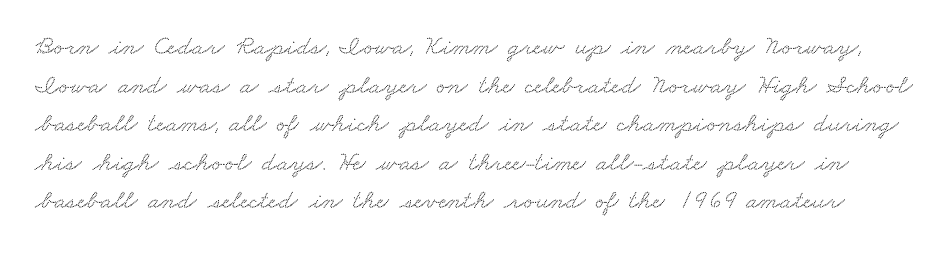
The gaps between neighbouring characters are ordinary and unremarkable. The baseline area is clear. Horizontal bands of white between lines are of average thickness.
